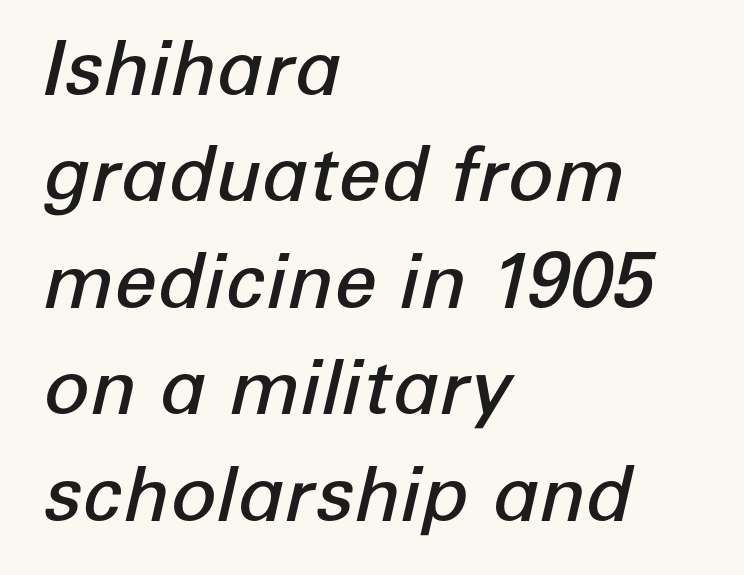
{"italic": "yes", "lean": "right", "slant_degrees": 12, "bold": "semi", "weight": "semibold", "width": "normal", "stroke_contrast": "low", "x_height": "medium", "monospaced": "no", "underline": "no", "align": "left", "line_spacing": "normal", "line_spacing_ratio": 1.4, "letter_spacing": "normal", "letter_spacing_em": 0.0, "glyph_px": 76}
